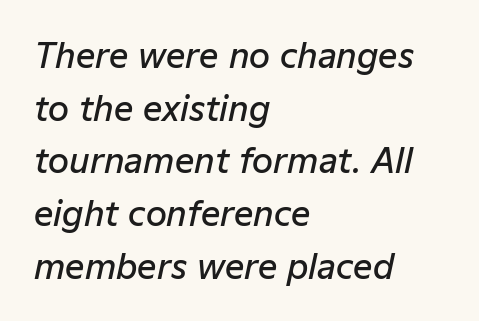
Compared with ordinary roman type, these characters are visibly tilted. Alignment: flush left. The zone under the glyphs is completely vacant. This is moderately heavy type, rendered in semibold.
